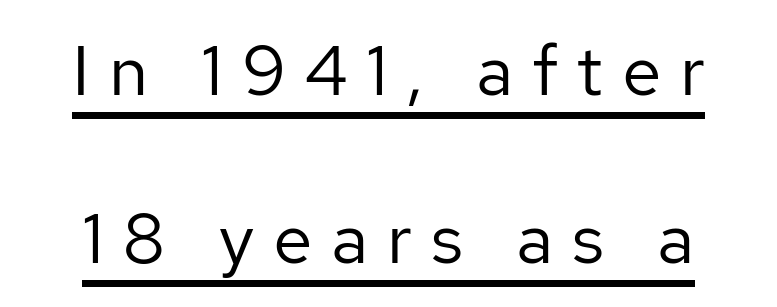
Q: Is the text bold? A: No.
Q: Is the text italic (slanted)? A: No, it is upright.
Q: Is the typeface a serif or a sans-serif typeface? A: Sans-serif.
Q: Is the text underlined? A: Yes.
Q: Is the spacing between letters normal or unusually wide? A: Unusually wide.
Q: Is the spacing between lines tight, normal or loose? A: Loose.
Q: Width (condensed, normal, or wide)? A: Normal.
Q: Stroke contrast? A: Low.
Q: x-height? A: Medium.
Q: Monospaced? A: No.
